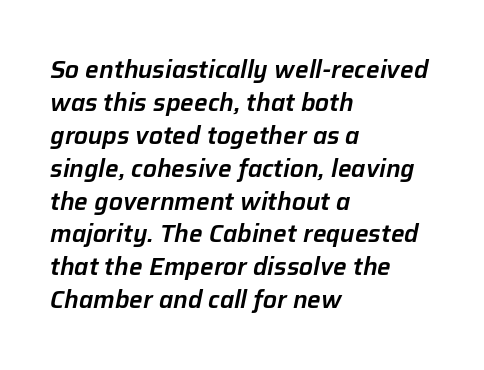
Q: Is the text italic (slanted)? A: Yes, it leans right by about 12 degrees.
Q: Is the text underlined? A: No.
Q: How is the paragraph aligned? A: Left-aligned.
Q: Is the spacing between letters normal or unusually wide? A: Normal.
Q: Is the spacing between lines tight, normal or loose? A: Normal.
